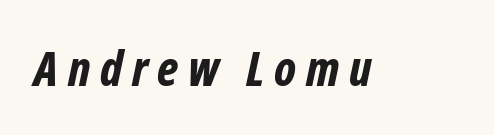
Q: Is the text bold? A: Yes.
Q: Is the text italic (slanted)? A: Yes, it leans right by about 12 degrees.
Q: Is the text underlined? A: No.
Q: Is the spacing between letters normal or unusually wide? A: Unusually wide.
Q: Width (condensed, normal, or wide)? A: Condensed.
Q: Stroke contrast? A: Low.
Q: x-height? A: Medium.
Q: Monospaced? A: No.
